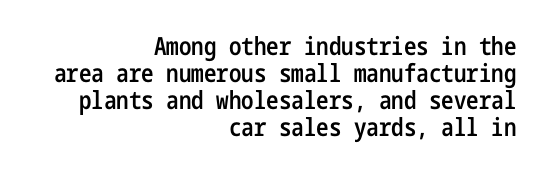
{"italic": "no", "bold": "semi", "underline": "no", "align": "right", "line_spacing": "tight", "line_spacing_ratio": 1.08, "letter_spacing": "normal", "letter_spacing_em": 0.0, "glyph_px": 25}
